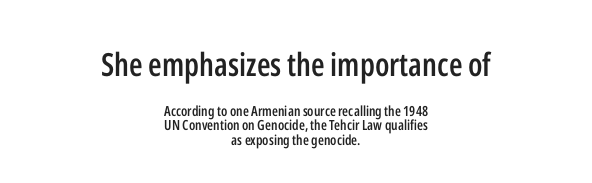
The image shows 32 px semibold, condensed sans-serif type, upright; set centered, tight line spacing (1.06x), normal letter spacing, not underlined; the first (top) block is 2.29x larger; low stroke contrast and a medium x-height.
